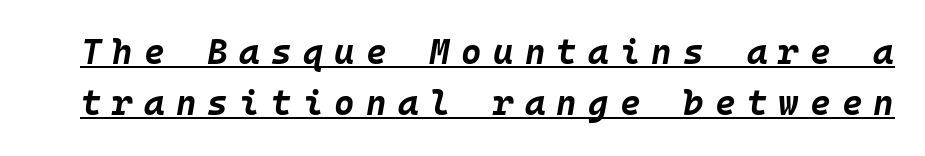
The image shows 35 px bold type, italic (leaning right), monospaced; set normal line spacing (1.46x), unusually wide letter spacing (+0.32 em), underlined; low stroke contrast and a large x-height.
